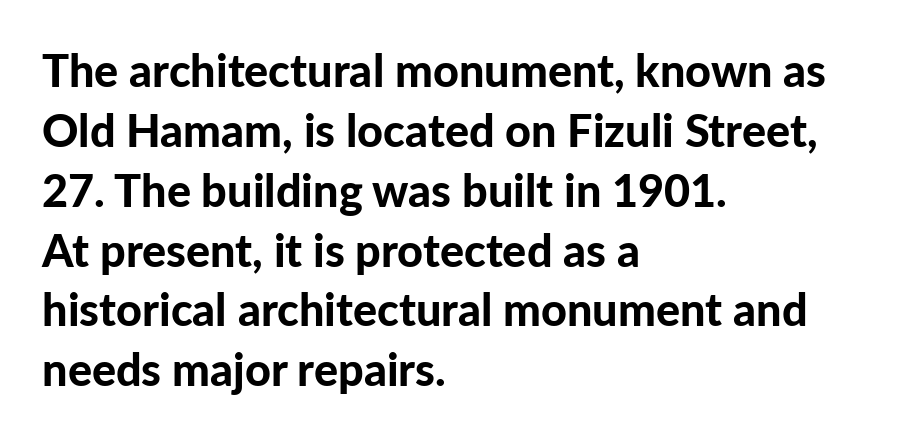
{"serif": "no", "italic": "no", "bold": "yes", "weight": "bold", "width": "normal", "stroke_contrast": "low", "x_height": "medium", "monospaced": "no", "underline": "no", "align": "left", "line_spacing": "normal", "line_spacing_ratio": 1.33, "letter_spacing": "normal", "letter_spacing_em": 0.0, "glyph_px": 45}
